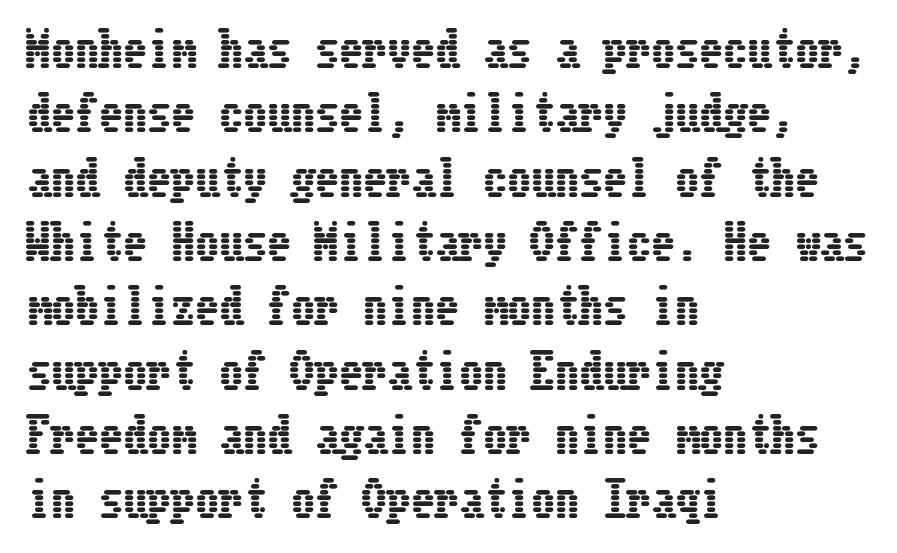
{"italic": "no", "width": "condensed", "stroke_contrast": "low", "x_height": "medium", "underline": "no", "align": "left", "line_spacing": "normal", "line_spacing_ratio": 1.34, "letter_spacing": "normal", "letter_spacing_em": 0.0, "glyph_px": 48}
